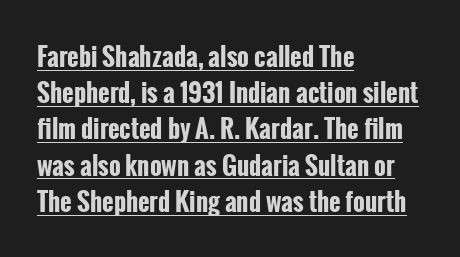
{"italic": "no", "bold": "yes", "underline": "yes", "align": "left", "line_spacing": "normal", "line_spacing_ratio": 1.45, "letter_spacing": "normal", "letter_spacing_em": 0.0, "glyph_px": 25}
